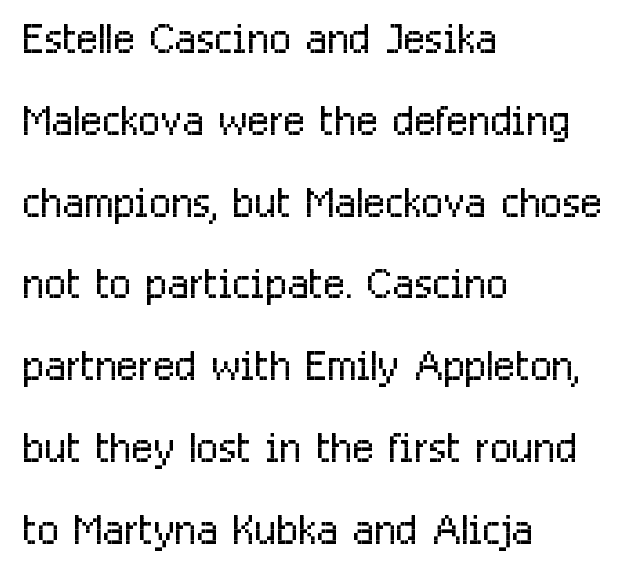
The image shows 58 px light, condensed sans-serif type, upright; set left-aligned, normal line spacing (1.41x), normal letter spacing, not underlined; low stroke contrast and a medium x-height.
